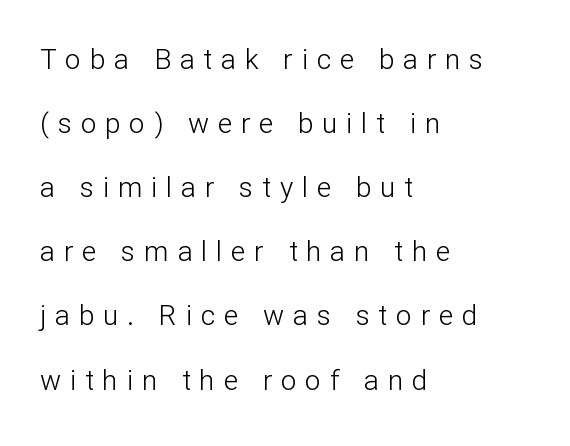
{"serif": "no", "italic": "no", "bold": "no", "weight": "light", "width": "normal", "stroke_contrast": "low", "x_height": "medium", "monospaced": "no", "underline": "no", "align": "left", "line_spacing": "loose", "line_spacing_ratio": 2.29, "letter_spacing": "wide", "letter_spacing_em": 0.31, "glyph_px": 28}
